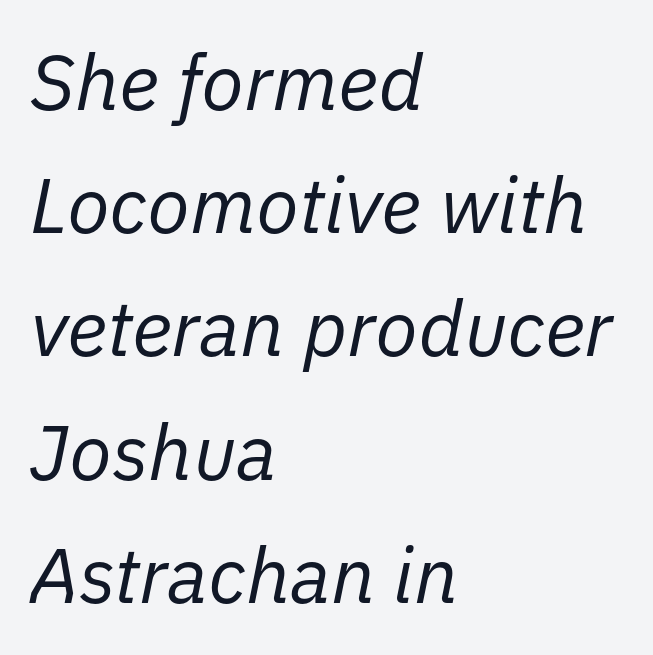
A typesetter would call this proportional, since set widths differ per character. No extra ink here — the face is not bold. This sample uses plain, unmodified letter spacing. The rendering uses a moderate line-height, typical for paragraphs. This rendering uses left alignment, leaving the right contour irregular. The strip under each line holds only bare page.
